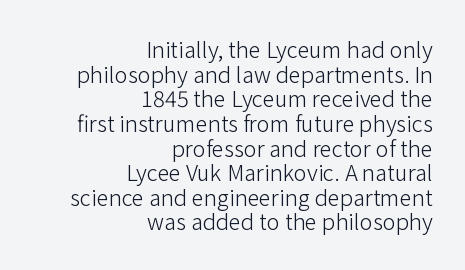
{"italic": "no", "bold": "no", "underline": "no", "align": "right", "line_spacing": "tight", "line_spacing_ratio": 1.12, "letter_spacing": "normal", "letter_spacing_em": 0.0, "glyph_px": 22}
